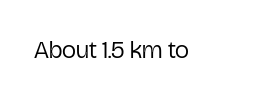
The image shows 25 px text type, upright; set normal letter spacing, not underlined.
